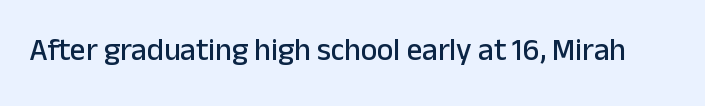
The image shows 31 px sans-serif type, upright; set normal letter spacing, not underlined; low stroke contrast and a medium x-height.
